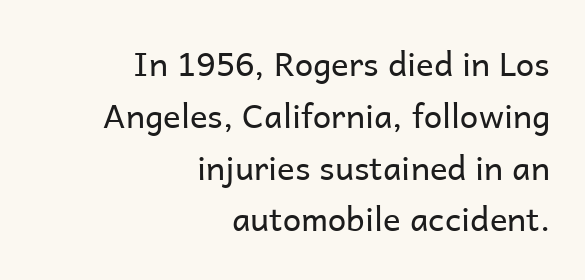
The image shows 33 px regular-weight sans-serif type, upright; set right-aligned, normal line spacing (1.57x), normal letter spacing, not underlined; low stroke contrast and a medium x-height.
